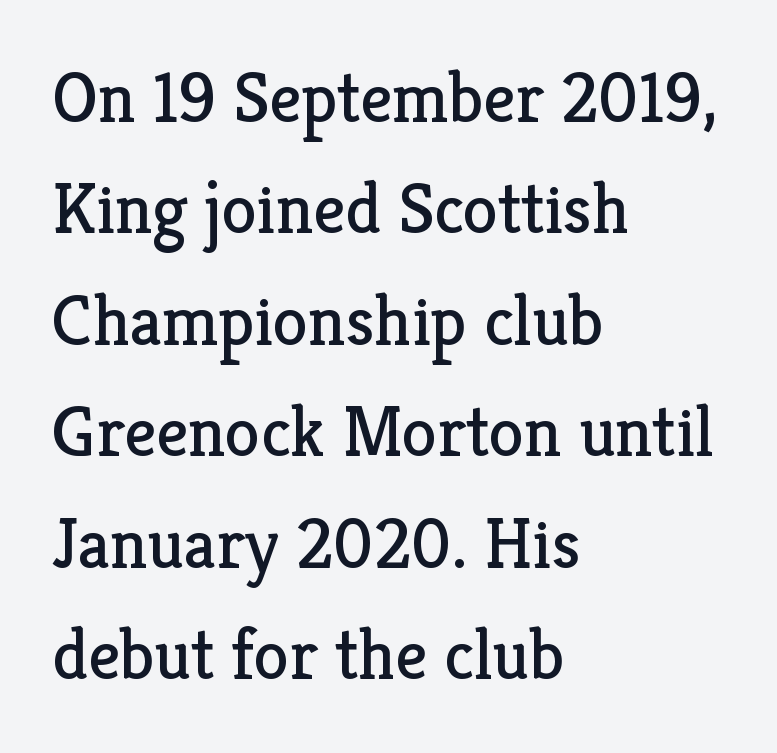
{"serif": "yes", "italic": "no", "bold": "no", "weight": "regular", "width": "normal", "stroke_contrast": "low", "x_height": "medium", "monospaced": "no", "underline": "no", "align": "left", "line_spacing": "normal", "line_spacing_ratio": 1.57, "letter_spacing": "normal", "letter_spacing_em": 0.0, "glyph_px": 71}
